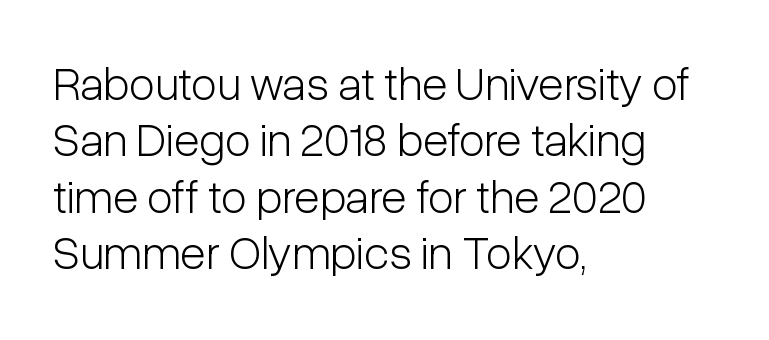
{"serif": "no", "italic": "no", "bold": "no", "weight": "light", "width": "condensed", "stroke_contrast": "low", "x_height": "medium", "monospaced": "no", "underline": "no", "align": "left", "line_spacing_ratio": 1.2, "letter_spacing": "normal", "letter_spacing_em": 0.0, "glyph_px": 47}
